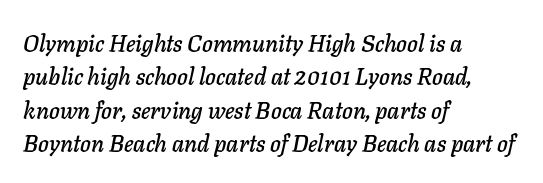
Q: Is the text italic (slanted)? A: Yes, it leans right by about 11 degrees.
Q: Is the text underlined? A: No.
Q: How is the paragraph aligned? A: Left-aligned.
Q: Is the spacing between letters normal or unusually wide? A: Normal.
Q: Is the spacing between lines tight, normal or loose? A: Normal.
